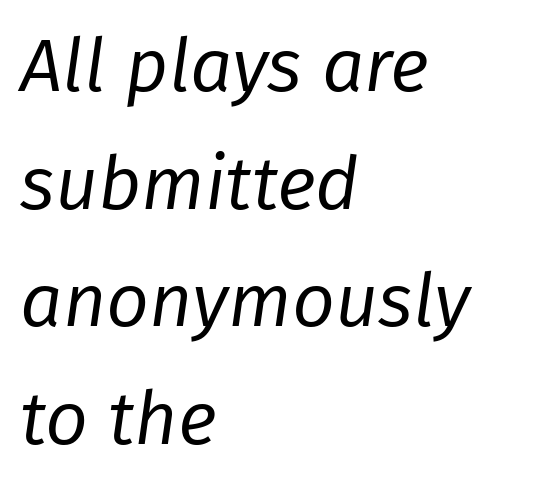
{"italic": "yes", "lean": "right", "slant_degrees": 8, "bold": "no", "weight": "regular", "width": "normal", "stroke_contrast": "low", "x_height": "medium", "monospaced": "no", "underline": "no", "align": "left", "line_spacing": "normal", "line_spacing_ratio": 1.57, "letter_spacing": "normal", "letter_spacing_em": 0.0, "glyph_px": 75}
